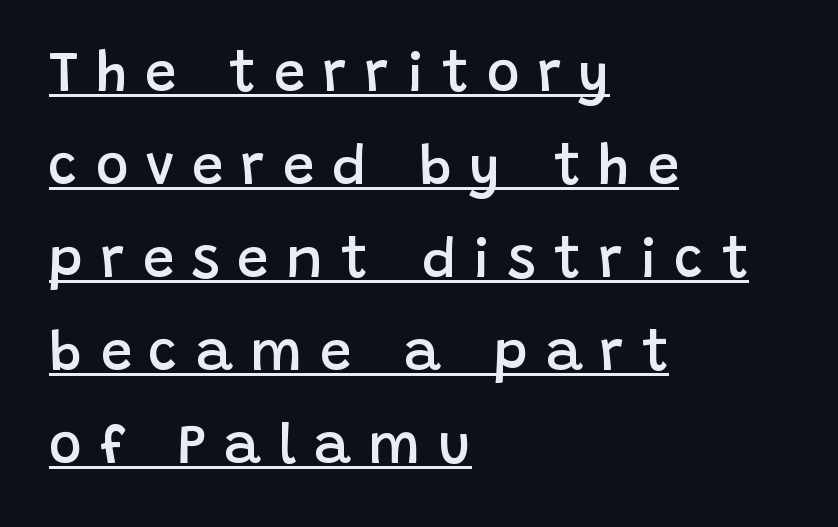
The image shows 56 px semibold sans-serif type, upright; set left-aligned, normal line spacing (1.66x), unusually wide letter spacing (+0.32 em), underlined; low stroke contrast and a large x-height.
